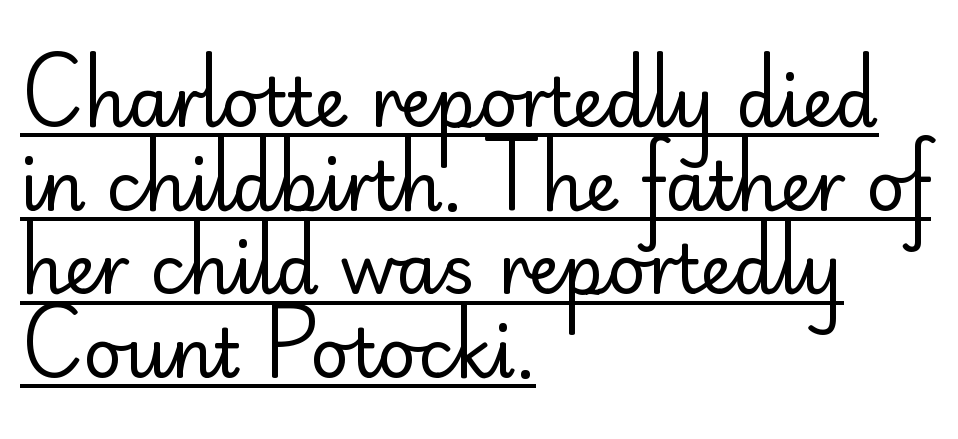
{"serif": "no", "italic": "no", "bold": "no", "weight": "regular", "width": "normal", "stroke_contrast": "low", "x_height": "small", "monospaced": "no", "underline": "yes", "align": "left", "line_spacing_ratio": 1.23, "letter_spacing": "normal", "letter_spacing_em": 0.0, "glyph_px": 68}
